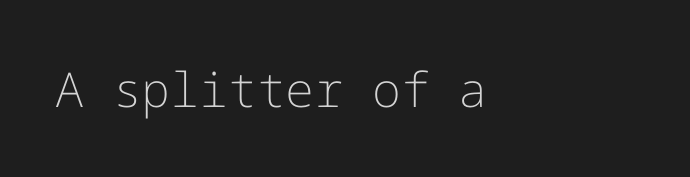
{"serif": "no", "italic": "no", "bold": "no", "weight": "light", "width": "normal", "stroke_contrast": "low", "x_height": "medium", "underline": "no", "align": "left", "letter_spacing": "normal", "letter_spacing_em": 0.0, "glyph_px": 48}
